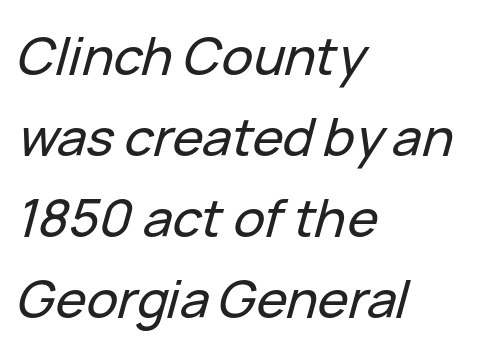
Q: Is the text italic (slanted)? A: Yes, it leans right by about 15 degrees.
Q: Is the text underlined? A: No.
Q: How is the paragraph aligned? A: Left-aligned.
Q: Is the spacing between letters normal or unusually wide? A: Normal.
Q: Is the spacing between lines tight, normal or loose? A: Normal.
Q: Width (condensed, normal, or wide)? A: Normal.
Q: Stroke contrast? A: Low.
Q: x-height? A: Medium.
Q: Monospaced? A: No.
